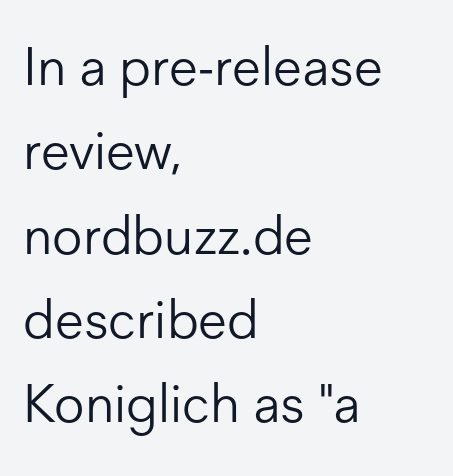
Q: Is the text bold? A: No.
Q: Is the text italic (slanted)? A: No, it is upright.
Q: Is the typeface a serif or a sans-serif typeface? A: Sans-serif.
Q: Is the text underlined? A: No.
Q: How is the paragraph aligned? A: Left-aligned.
Q: Is the spacing between letters normal or unusually wide? A: Normal.
Q: Is the spacing between lines tight, normal or loose? A: Normal.
Q: Width (condensed, normal, or wide)? A: Normal.
Q: Stroke contrast? A: Low.
Q: x-height? A: Medium.
Q: Monospaced? A: No.
